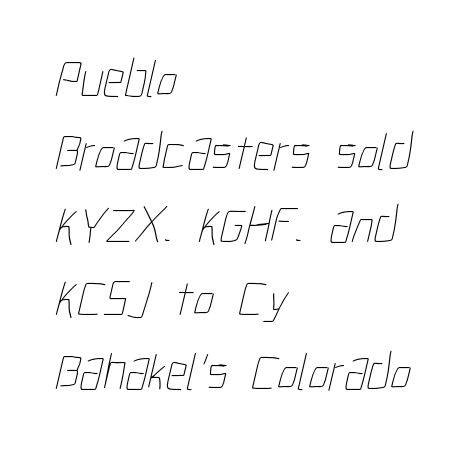
This block has exactly the height ordinary leading produces. The passage is arranged the way most books set body copy — flush left. The tracking reads as untouched default to a designer's eye. On a weight scale, this lands at 450 or below. Each letter keeps its own natural width here, so spacing adapts to shape.
